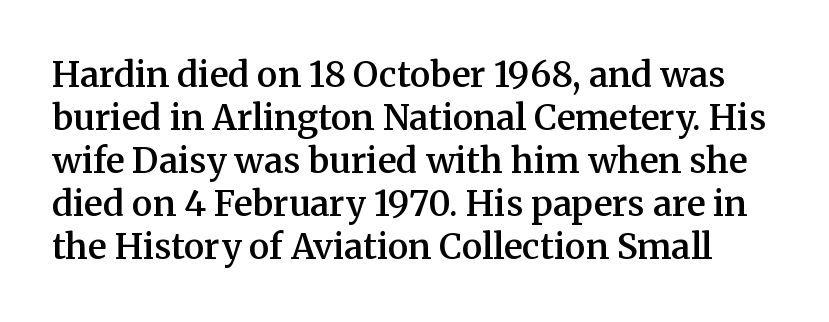
{"serif": "yes", "italic": "no", "bold": "semi", "weight": "semibold", "width": "normal", "stroke_contrast": "medium", "x_height": "medium", "monospaced": "no", "underline": "no", "line_spacing_ratio": 1.23, "letter_spacing": "normal", "letter_spacing_em": 0.0, "glyph_px": 35}
